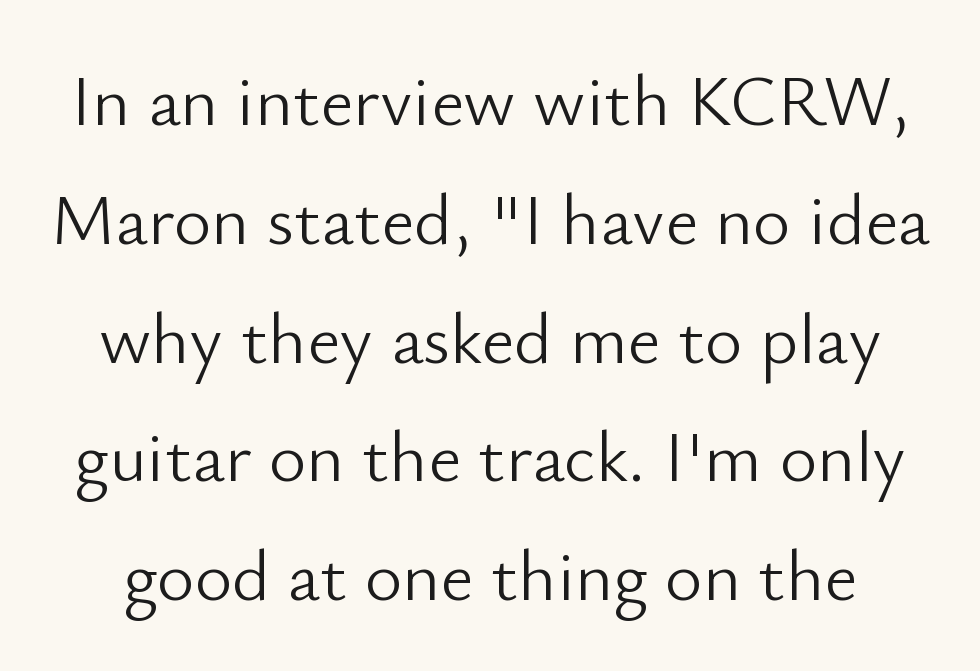
The image shows 72 px light sans-serif type, upright; set normal line spacing (1.65x), normal letter spacing, not underlined; low stroke contrast and a small x-height.
